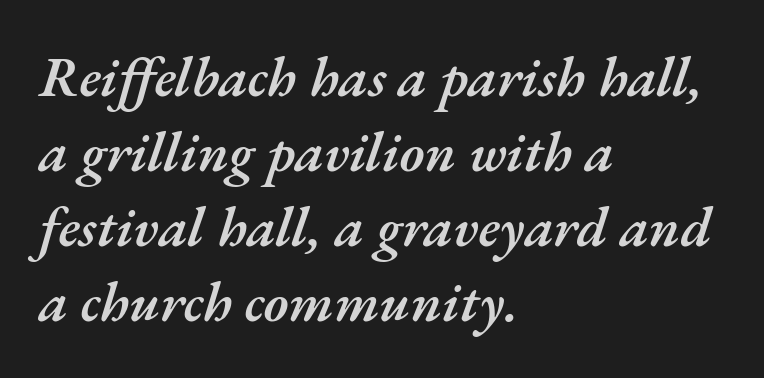
Words float on clear page, feet unadorned. The face used here has a pronounced slope to its letters. The strokes are fattened partway — semibold, not bold. The designer left line spacing at the default. The rendering anchors every line to the left-hand side. Standard letterfit; no display-style spreading of the glyphs.
